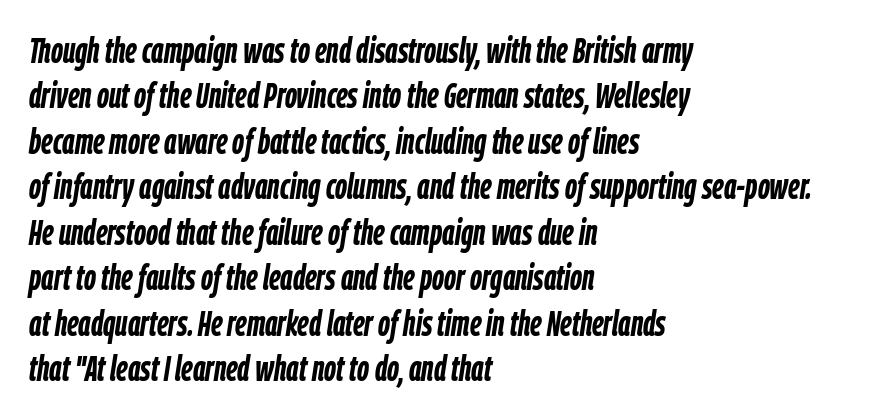
{"italic": "yes", "lean": "right", "slant_degrees": 9, "bold": "yes", "weight": "semibold", "width": "condensed", "stroke_contrast": "low", "x_height": "medium", "monospaced": "no", "underline": "no", "align": "left", "line_spacing": "normal", "line_spacing_ratio": 1.3, "letter_spacing": "normal", "letter_spacing_em": 0.0, "glyph_px": 35}
